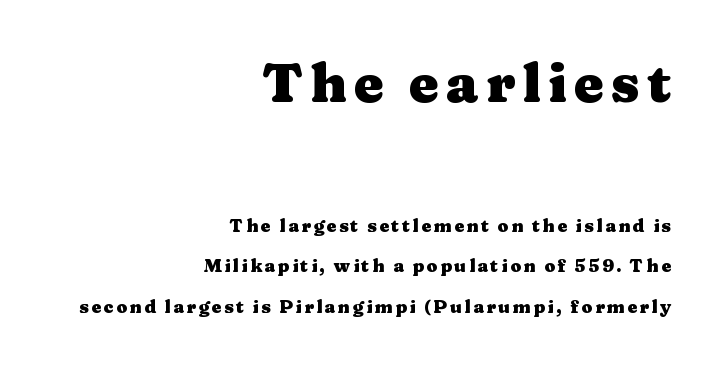
{"serif": "yes", "italic": "no", "bold": "yes", "weight": "heavy", "width": "wide", "stroke_contrast": "medium", "x_height": "medium", "monospaced": "no", "underline": "no", "align": "right", "line_spacing": "loose", "line_spacing_ratio": 2.25, "larger_block": "first", "size_ratio": 3.0, "glyph_px": 54}
